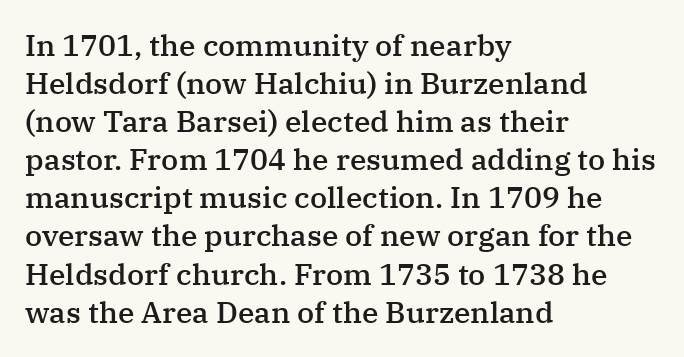
As a designer I'd log this as weight 600, semibold. When letters stand straight like this, we call the style roman or upright. The passage shown is typed in a proportional face where columns would drift. Default kerning and tracking; the words read as compact shapes. Descenders hang freely into open space. Left-aligned paragraph, ragged on the right.
